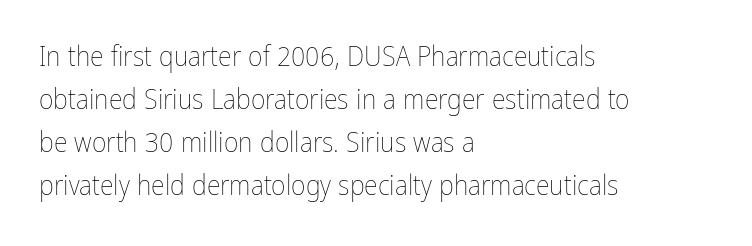
The image shows 28 px thin, condensed type, upright; set left-aligned, normal line spacing (1.53x), normal letter spacing, not underlined; low stroke contrast and a medium x-height.
